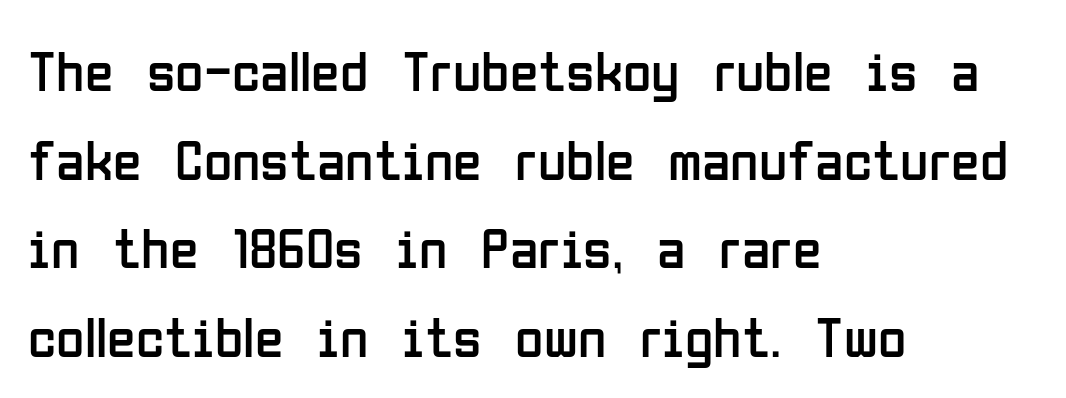
{"serif": "no", "italic": "no", "bold": "no", "weight": "regular", "width": "condensed", "stroke_contrast": "low", "x_height": "medium", "monospaced": "no", "underline": "no", "align": "left", "line_spacing": "normal", "line_spacing_ratio": 1.53, "letter_spacing": "normal", "letter_spacing_em": 0.0, "glyph_px": 58}
